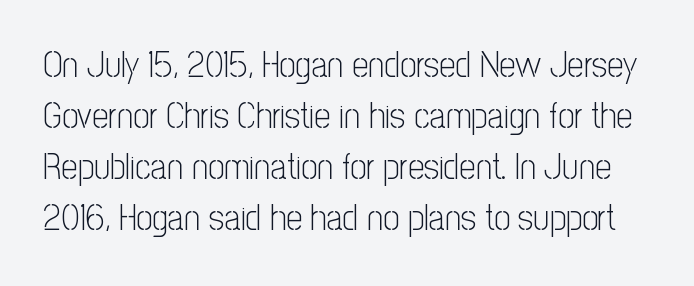
The lines sit at an ordinary, default distance from one another. Proportional: the letters do not fall into vertical columns. Rule under the text: the space is simply empty. Heaviness? Minimal to ordinary, like unemphasized prose. Observe the absence of serifs on each vertical stroke in this sample.
